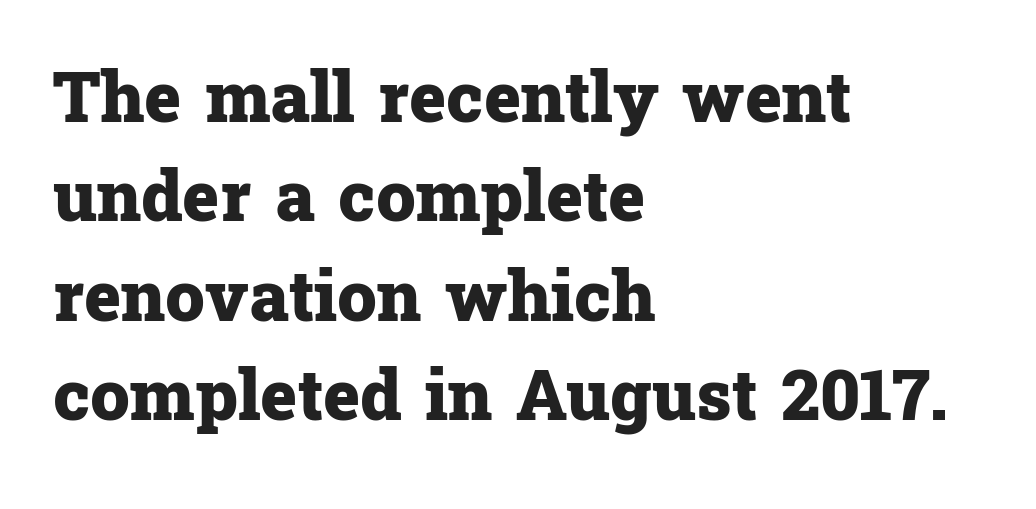
Every stem runs plumb, perpendicular to the baseline. Think of a printed novel: that variable character pitch is what you see here. The characters look thick and weighty, a clear bold. A serif font was chosen for this passage. Notice how the passage keeps a crisp vertical edge on the left only. The passage shown stacks its lines at a standard gap.
